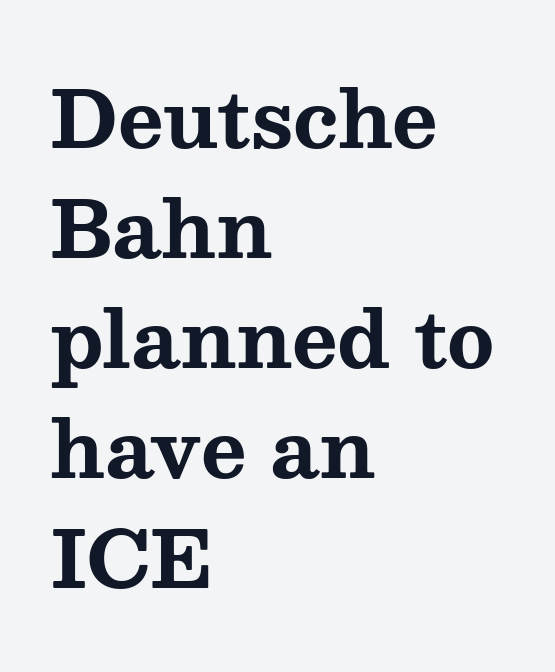
The image shows 78 px bold, wide serif type, upright; set left-aligned, normal line spacing (1.41x), normal letter spacing, not underlined; medium stroke contrast and a medium x-height.
